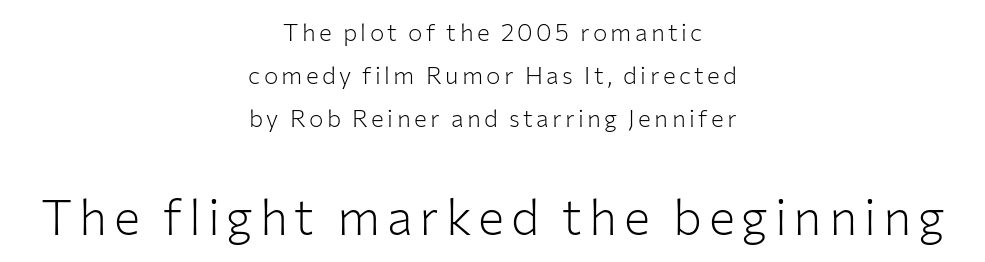
{"serif": "no", "italic": "no", "bold": "no", "weight": "light", "width": "normal", "stroke_contrast": "low", "x_height": "medium", "monospaced": "no", "underline": "no", "align": "center", "line_spacing_ratio": 1.8, "larger_block": "second", "size_ratio": 2.04, "glyph_px": 49}
